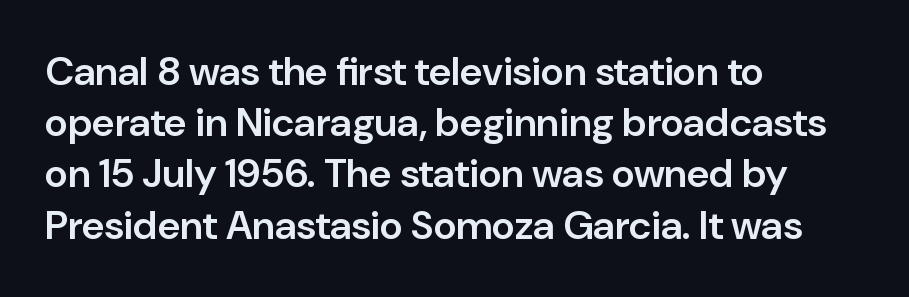
Q: Is the text bold? A: Semi-bold.
Q: Is the text italic (slanted)? A: No, it is upright.
Q: Is the typeface a serif or a sans-serif typeface? A: Sans-serif.
Q: Is the text underlined? A: No.
Q: How is the paragraph aligned? A: Left-aligned.
Q: Is the spacing between letters normal or unusually wide? A: Normal.
Q: Is the spacing between lines tight, normal or loose? A: Normal.
Q: Width (condensed, normal, or wide)? A: Normal.
Q: Stroke contrast? A: Low.
Q: x-height? A: Medium.
Q: Monospaced? A: No.
